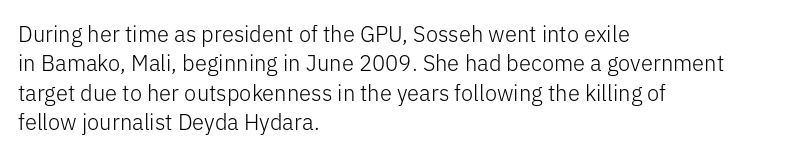
Q: Is the text bold? A: No.
Q: Is the text italic (slanted)? A: No, it is upright.
Q: Is the text underlined? A: No.
Q: How is the paragraph aligned? A: Left-aligned.
Q: Is the spacing between letters normal or unusually wide? A: Normal.
Q: Is the spacing between lines tight, normal or loose? A: Normal.
